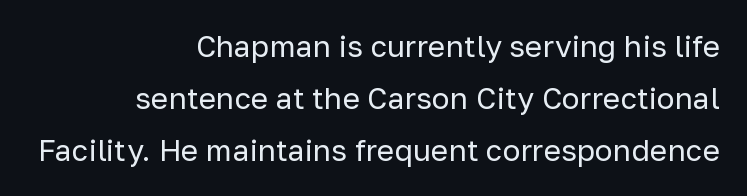
The image shows 30 px regular-weight sans-serif type, upright; set right-aligned, line spacing 1.74x, normal letter spacing, not underlined; low stroke contrast and a medium x-height.
